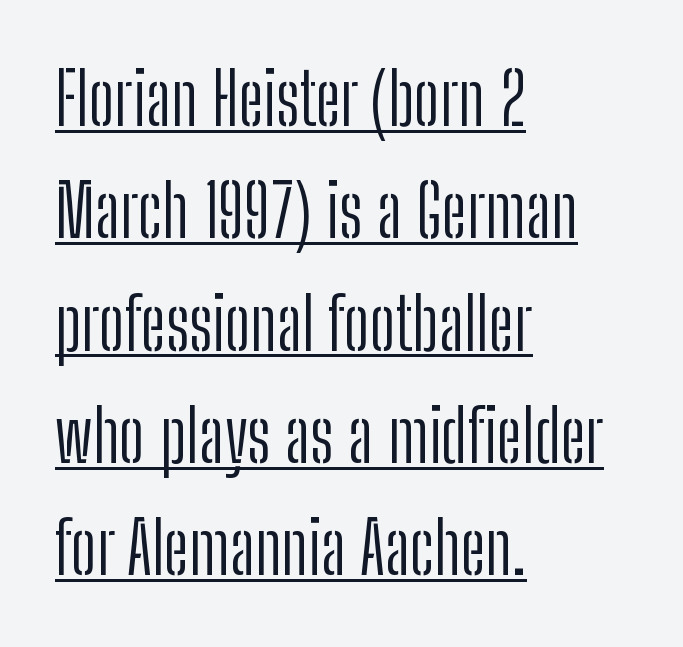
The image shows 72 px light, condensed sans-serif type, upright; set left-aligned, normal line spacing (1.56x), normal letter spacing, underlined; low stroke contrast and a medium x-height.
